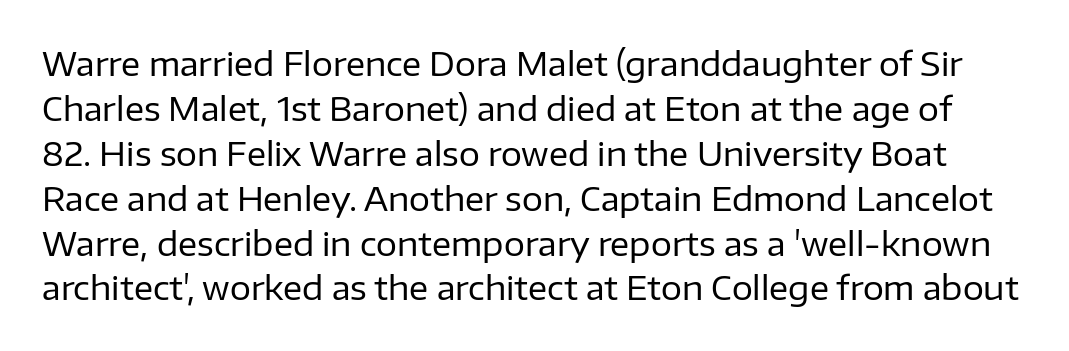
Q: Is the text bold? A: No.
Q: Is the text italic (slanted)? A: No, it is upright.
Q: Is the typeface a serif or a sans-serif typeface? A: Sans-serif.
Q: Is the text underlined? A: No.
Q: Is the spacing between letters normal or unusually wide? A: Normal.
Q: Is the spacing between lines tight, normal or loose? A: Normal.
Q: Width (condensed, normal, or wide)? A: Normal.
Q: Stroke contrast? A: Low.
Q: x-height? A: Medium.
Q: Monospaced? A: No.
